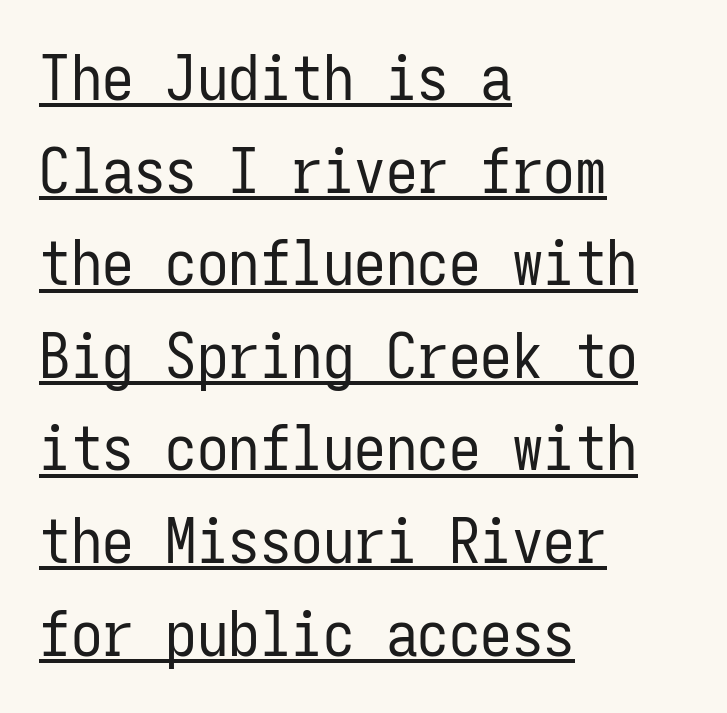
{"serif": "no", "italic": "no", "bold": "no", "weight": "regular", "width": "condensed", "stroke_contrast": "low", "x_height": "medium", "monospaced": "yes", "underline": "yes", "align": "left", "line_spacing": "normal", "line_spacing_ratio": 1.47, "letter_spacing": "normal", "letter_spacing_em": 0.0, "glyph_px": 63}
